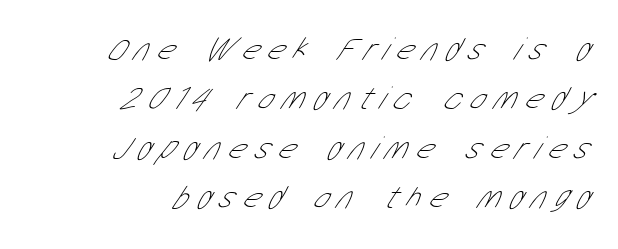
The image shows 33 px thin, condensed sans-serif type; set right-aligned, normal line spacing (1.5x), unusually wide letter spacing (+0.26 em), not underlined; low stroke contrast and a medium x-height.
